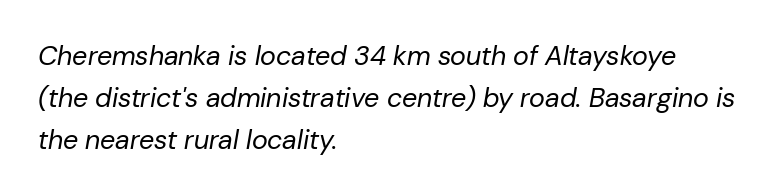
The image shows 27 px text type, italic (leaning right); set left-aligned, normal line spacing (1.55x), normal letter spacing, not underlined.
